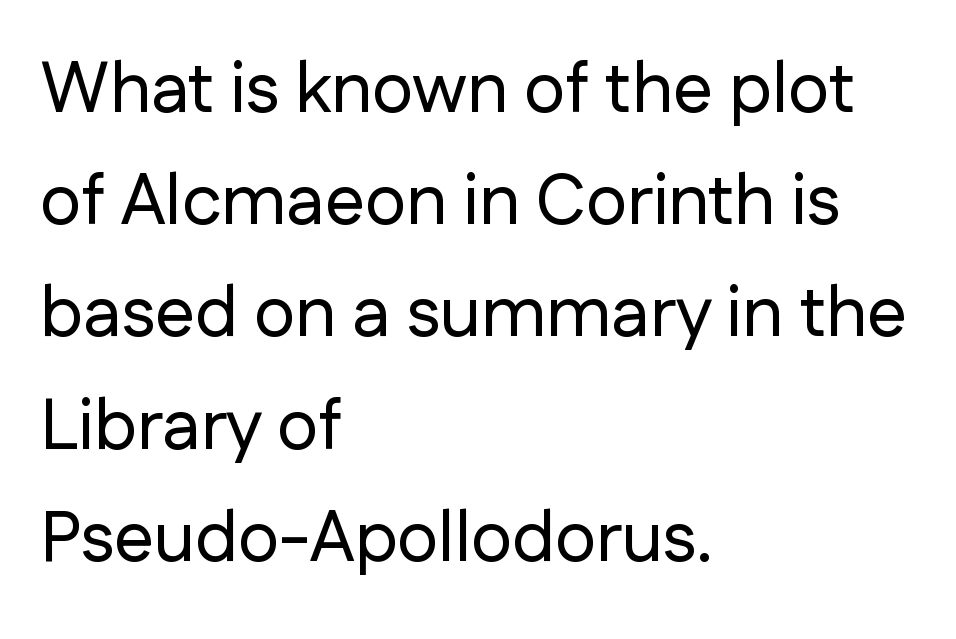
{"serif": "no", "italic": "no", "width": "normal", "stroke_contrast": "low", "x_height": "medium", "monospaced": "no", "underline": "no", "align": "left", "line_spacing": "normal", "line_spacing_ratio": 1.58, "letter_spacing": "normal", "letter_spacing_em": 0.0, "glyph_px": 71}
